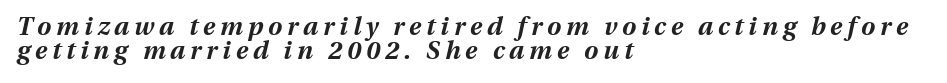
Q: Is the text bold? A: Yes.
Q: Is the text italic (slanted)? A: Yes, it leans right by about 13 degrees.
Q: Is the text underlined? A: No.
Q: How is the paragraph aligned? A: Left-aligned.
Q: Is the spacing between letters normal or unusually wide? A: Unusually wide.
Q: Is the spacing between lines tight, normal or loose? A: Tight.
